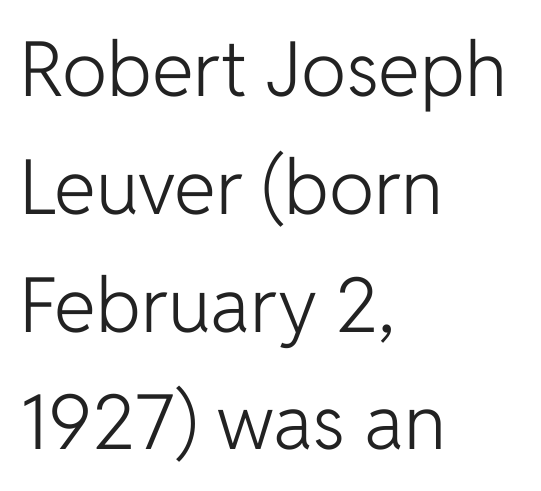
The image shows 76 px light sans-serif type, upright; set left-aligned, normal line spacing (1.55x), normal letter spacing, not underlined; low stroke contrast and a medium x-height.
